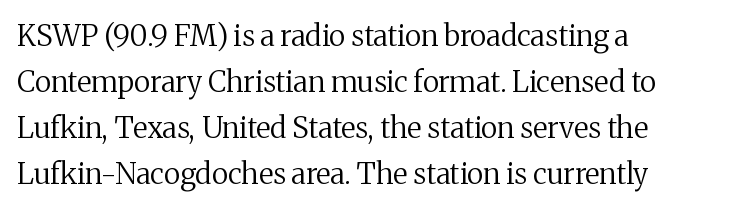
This block has exactly the height ordinary leading produces. A serif font was chosen for this passage. No letter is thick-stroked: the sample isn't bold. Tracking here is standard; glyphs follow each other at the usual distance.
